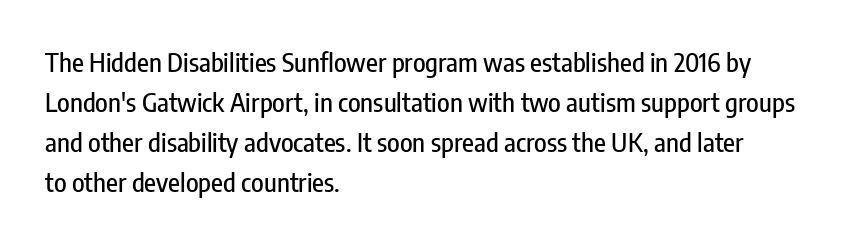
Q: Is the text italic (slanted)? A: No, it is upright.
Q: Is the text underlined? A: No.
Q: How is the paragraph aligned? A: Left-aligned.
Q: Is the spacing between letters normal or unusually wide? A: Normal.
Q: Is the spacing between lines tight, normal or loose? A: Normal.
